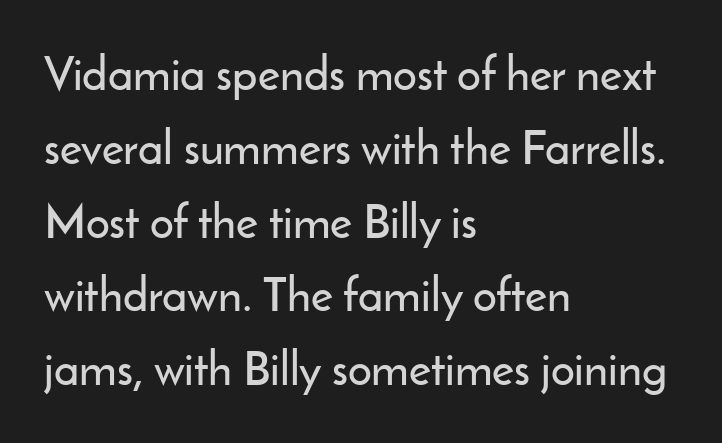
{"serif": "no", "italic": "no", "width": "normal", "stroke_contrast": "low", "x_height": "small", "monospaced": "no", "underline": "no", "align": "left", "line_spacing": "normal", "line_spacing_ratio": 1.57, "letter_spacing": "normal", "letter_spacing_em": 0.0, "glyph_px": 47}
